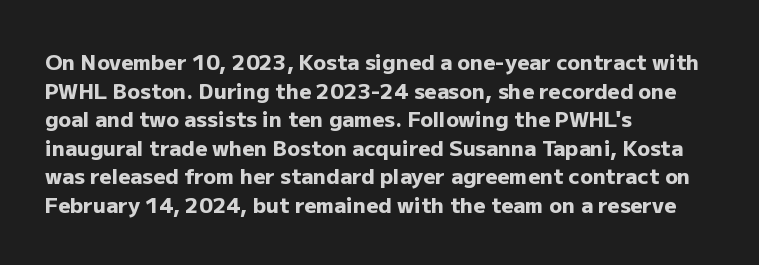
{"italic": "no", "bold": "yes", "underline": "no", "align": "left", "line_spacing": "normal", "line_spacing_ratio": 1.36, "letter_spacing": "normal", "letter_spacing_em": 0.0, "glyph_px": 21}
